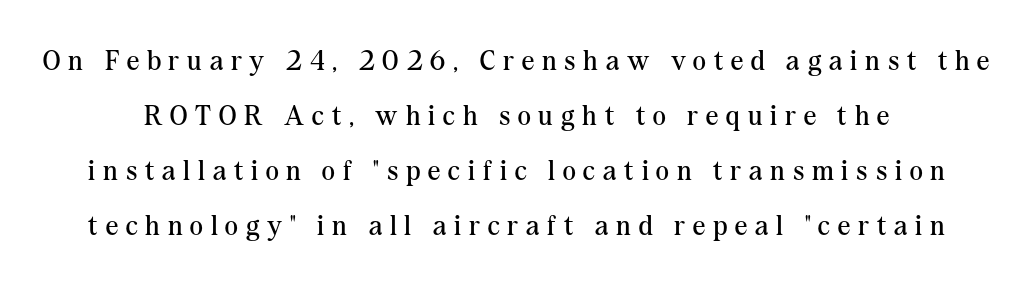
The letters stand straight up with perfectly vertical stems. Looks like regular typesetting: each glyph gets only the width it needs. I'd call this a serif setting — the letters wear small feet. The space beneath each line is pristine and unruled. The weight tops out at a normal text grade. Each new line begins a long way beneath the previous one.
